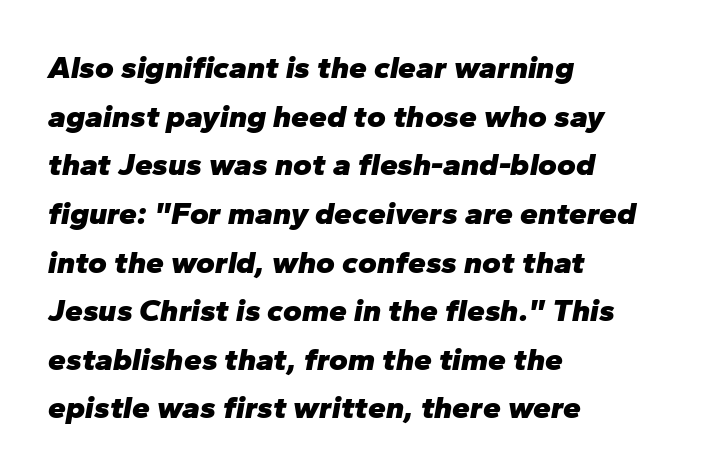
Students, observe: this is what conventionally led text looks like. Note the varied advance widths — an 'i' is clearly narrower than an 'm'. These lines stack with their left ends in a neat column. Summary of weight: heavy, a full bold. Emphasis-style slanted type is in use. Characters follow at the spacing the type designer built in.
